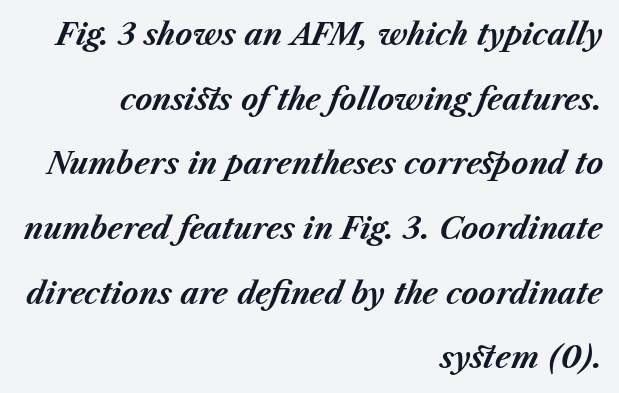
{"italic": "yes", "lean": "right", "slant_degrees": 23, "bold": "yes", "weight": "bold", "width": "normal", "stroke_contrast": "medium", "x_height": "medium", "monospaced": "no", "underline": "no", "align": "right", "line_spacing": "loose", "line_spacing_ratio": 2.23, "letter_spacing": "normal", "letter_spacing_em": 0.0, "glyph_px": 29}
